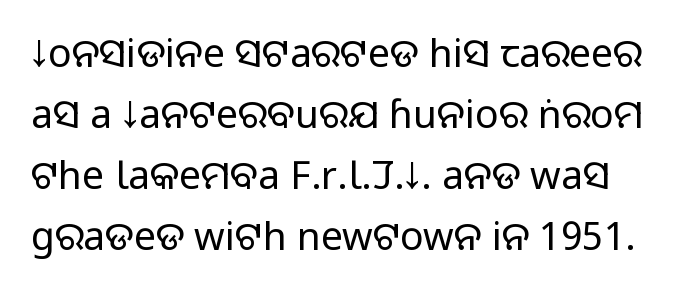
The image shows 39 px regular-weight sans-serif type, upright; set normal line spacing (1.56x), normal letter spacing, not underlined; low stroke contrast and a large x-height.
